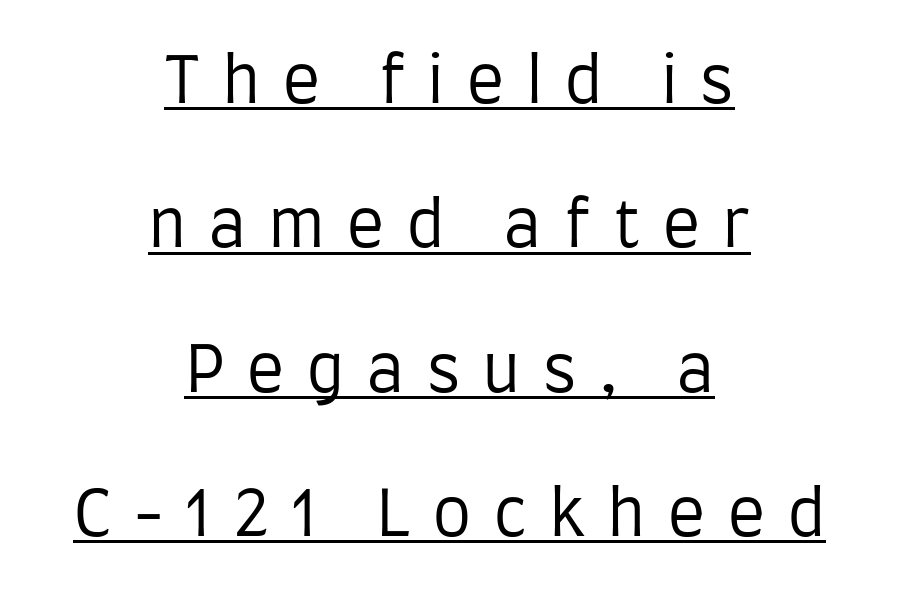
{"serif": "no", "italic": "no", "bold": "no", "weight": "regular", "width": "condensed", "stroke_contrast": "low", "x_height": "large", "monospaced": "no", "underline": "yes", "align": "center", "line_spacing": "loose", "line_spacing_ratio": 2.29, "letter_spacing": "wide", "letter_spacing_em": 0.34, "glyph_px": 63}
